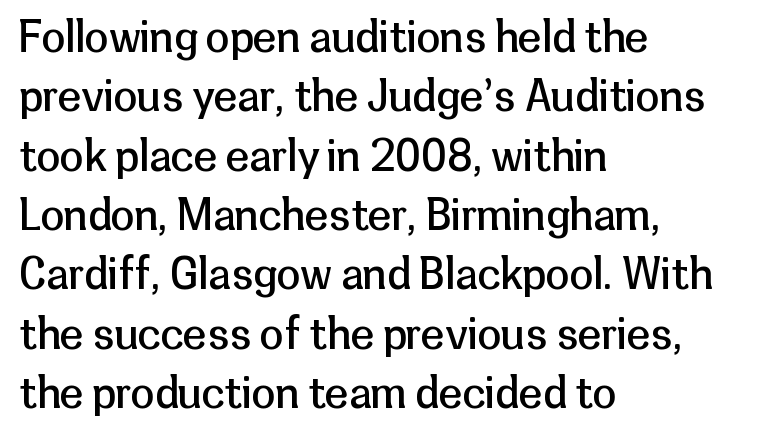
Q: Is the text bold? A: No.
Q: Is the text italic (slanted)? A: No, it is upright.
Q: Is the typeface a serif or a sans-serif typeface? A: Sans-serif.
Q: Is the text underlined? A: No.
Q: How is the paragraph aligned? A: Left-aligned.
Q: Is the spacing between letters normal or unusually wide? A: Normal.
Q: Is the spacing between lines tight, normal or loose? A: Normal.
Q: Width (condensed, normal, or wide)? A: Normal.
Q: Stroke contrast? A: Low.
Q: x-height? A: Medium.
Q: Monospaced? A: No.
